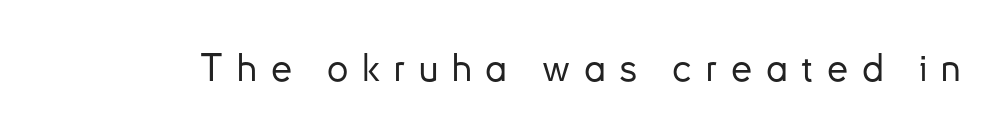
{"serif": "no", "italic": "no", "width": "normal", "stroke_contrast": "low", "x_height": "small", "monospaced": "no", "underline": "no", "letter_spacing": "wide", "letter_spacing_em": 0.36, "glyph_px": 38}
